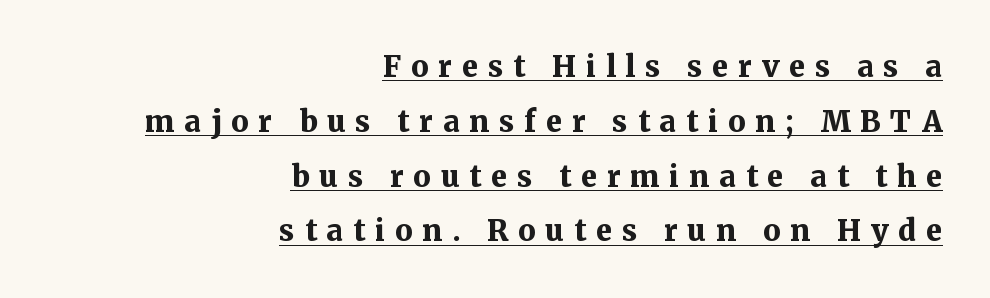
{"serif": "yes", "italic": "no", "bold": "yes", "weight": "bold", "width": "normal", "stroke_contrast": "medium", "x_height": "medium", "monospaced": "no", "underline": "yes", "align": "right", "line_spacing_ratio": 1.89, "letter_spacing": "wide", "letter_spacing_em": 0.34, "glyph_px": 29}
